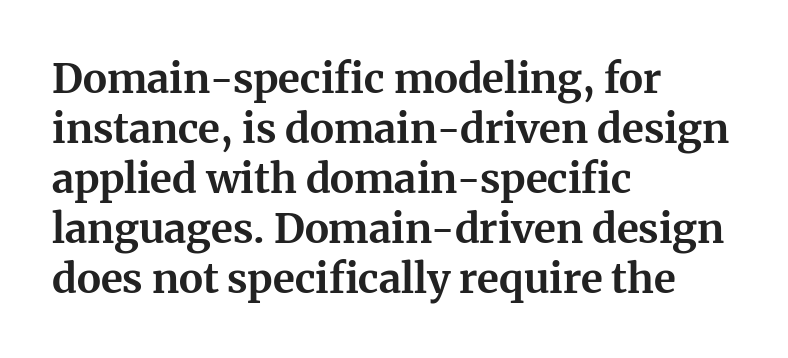
The characters look thick and weighty, a clear bold. What kind of face is this? One with serifs. The setting favours the left margin, as ordinary paragraphs usually do. Default kerning and tracking; the words read as compact shapes.
